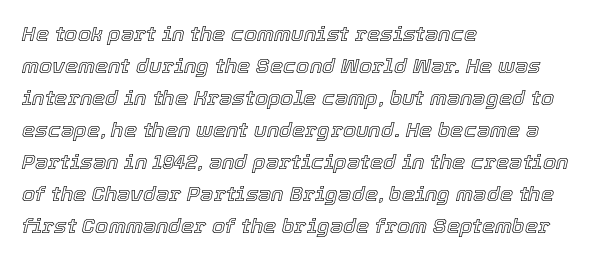
The image shows 21 px text type, italic (leaning right); set left-aligned, normal line spacing (1.52x), normal letter spacing, not underlined.
